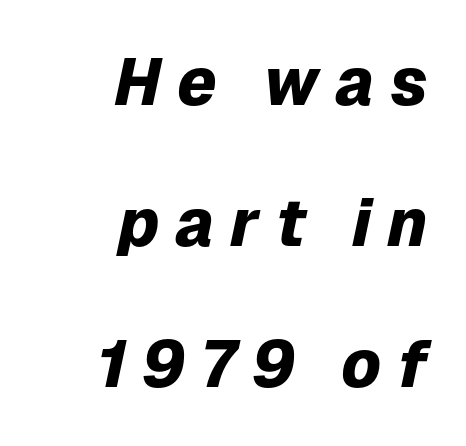
The image shows 66 px heavy type, italic (leaning right); set right-aligned, loose line spacing (2.14x), unusually wide letter spacing (+0.24 em), not underlined; low stroke contrast and a medium x-height.
